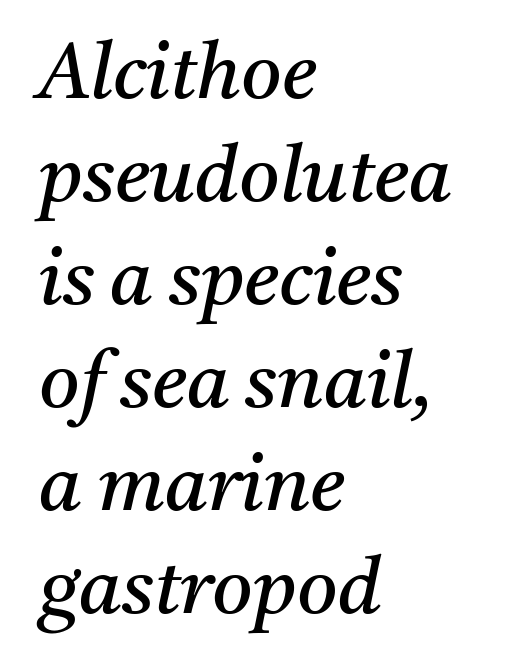
The image shows 78 px regular-weight serif type, italic (leaning right); set left-aligned, normal line spacing (1.32x), normal letter spacing, not underlined; medium stroke contrast and a medium x-height.
